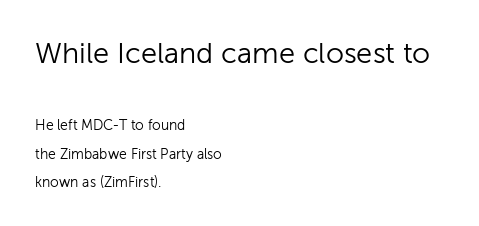
{"serif": "no", "italic": "no", "bold": "no", "weight": "light", "width": "normal", "stroke_contrast": "low", "x_height": "medium", "monospaced": "no", "underline": "no", "align": "left", "line_spacing": "loose", "line_spacing_ratio": 2.01, "letter_spacing": "normal", "letter_spacing_em": 0.0, "larger_block": "first", "size_ratio": 2.07, "glyph_px": 29}
